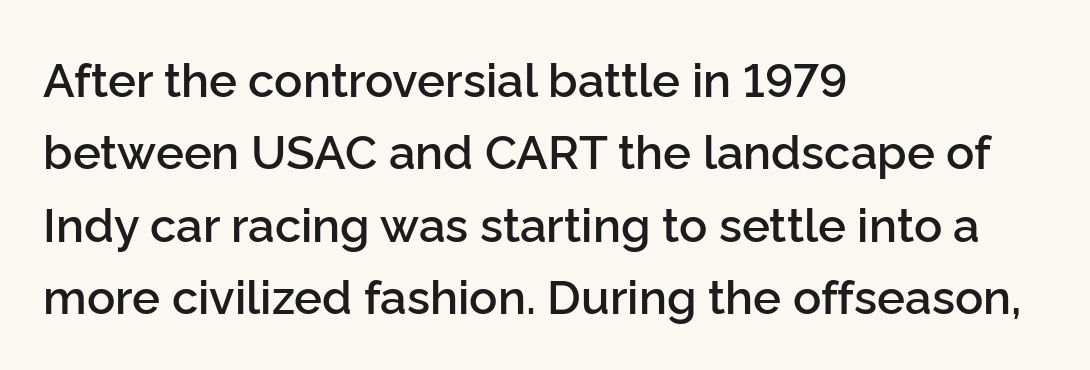
Baseline-to-baseline distance is the conventional proportion of letter height. The paragraph shown leans on its left margin. The specimen reads as upright at a glance. Set as a demibold, roughly 600 on the weight scale. Look at the tracking — it's just the regular setting, nothing added.
